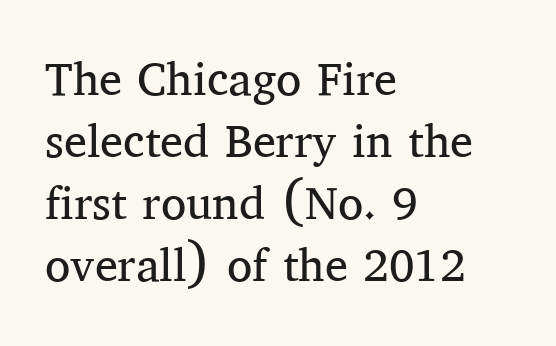
Q: Is the text bold? A: No.
Q: Is the text italic (slanted)? A: No, it is upright.
Q: Is the typeface a serif or a sans-serif typeface? A: Serif.
Q: Is the text underlined? A: No.
Q: How is the paragraph aligned? A: Left-aligned.
Q: Is the spacing between letters normal or unusually wide? A: Normal.
Q: Is the spacing between lines tight, normal or loose? A: Normal.
Q: Width (condensed, normal, or wide)? A: Normal.
Q: Stroke contrast? A: Medium.
Q: x-height? A: Medium.
Q: Monospaced? A: No.
